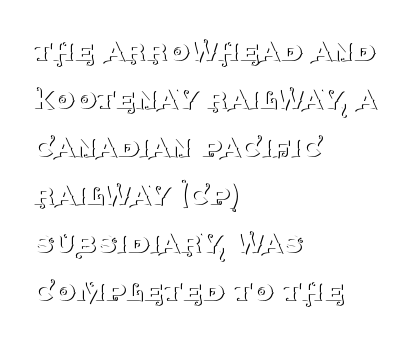
{"serif": "yes", "italic": "no", "bold": "no", "weight": "thin", "width": "normal", "stroke_contrast": "medium", "x_height": "large", "monospaced": "no", "underline": "no", "align": "left", "line_spacing": "normal", "line_spacing_ratio": 1.41, "letter_spacing": "normal", "letter_spacing_em": 0.0, "glyph_px": 34}
